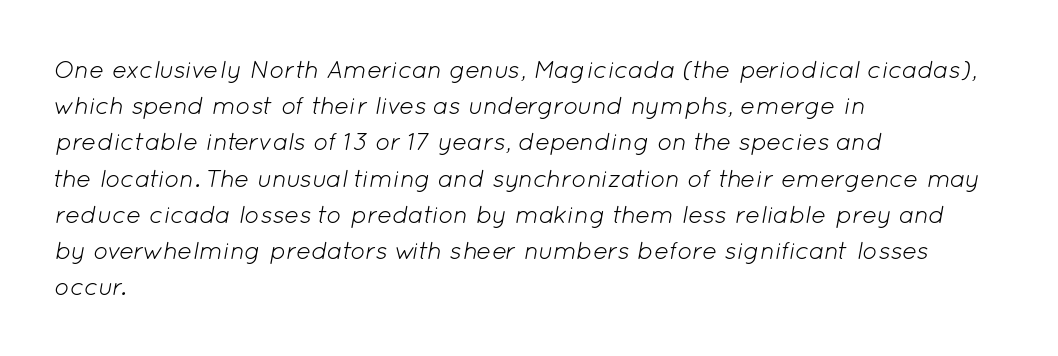
The image shows 25 px text type, italic (leaning right); set left-aligned, normal line spacing (1.45x), normal letter spacing, not underlined.
